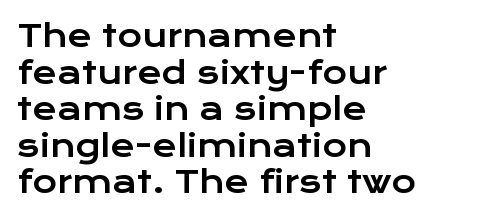
{"serif": "no", "italic": "no", "width": "wide", "stroke_contrast": "low", "x_height": "medium", "monospaced": "no", "underline": "no", "align": "left", "line_spacing_ratio": 1.22, "letter_spacing": "normal", "letter_spacing_em": 0.0, "glyph_px": 30}
